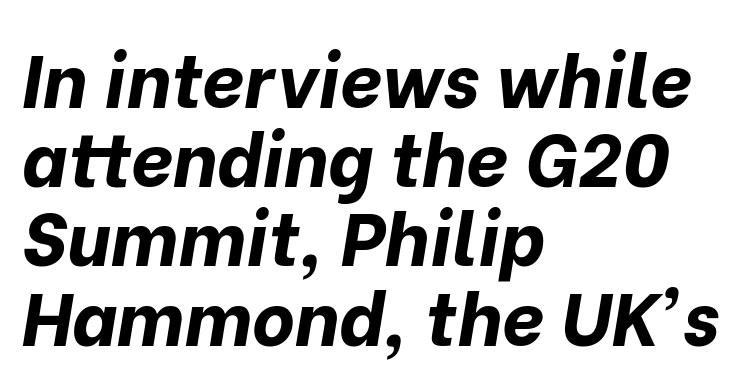
The image shows 74 px bold type, italic (leaning right); set left-aligned, tight line spacing (1.07x), normal letter spacing, not underlined; low stroke contrast and a medium x-height.
